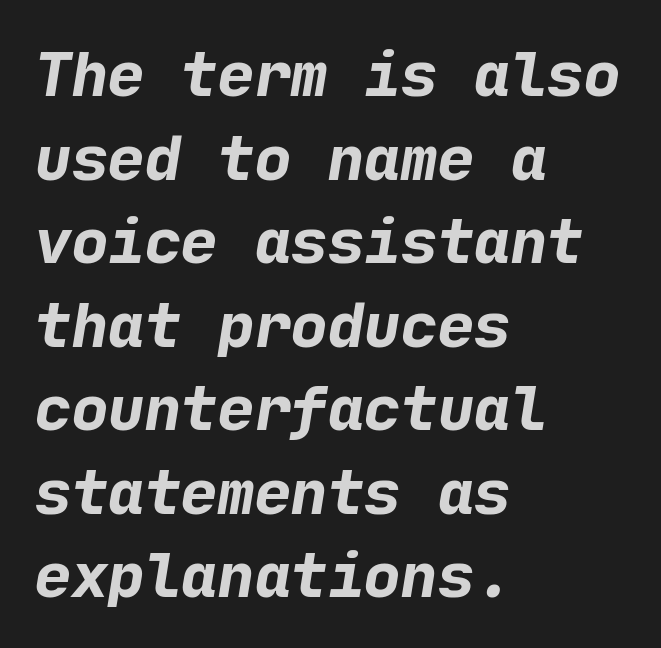
Q: Is the text bold? A: Yes.
Q: Is the typeface a serif or a sans-serif typeface? A: Sans-serif.
Q: Is the text underlined? A: No.
Q: How is the paragraph aligned? A: Left-aligned.
Q: Is the spacing between letters normal or unusually wide? A: Normal.
Q: Is the spacing between lines tight, normal or loose? A: Normal.
Q: Width (condensed, normal, or wide)? A: Normal.
Q: Stroke contrast? A: Low.
Q: x-height? A: Medium.
